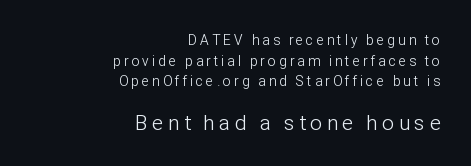
{"italic": "no", "bold": "no", "underline": "no", "align": "right", "line_spacing": "normal", "line_spacing_ratio": 1.47, "letter_spacing": "wide", "letter_spacing_em": 0.23, "larger_block": "second", "size_ratio": 1.5, "glyph_px": 21}
